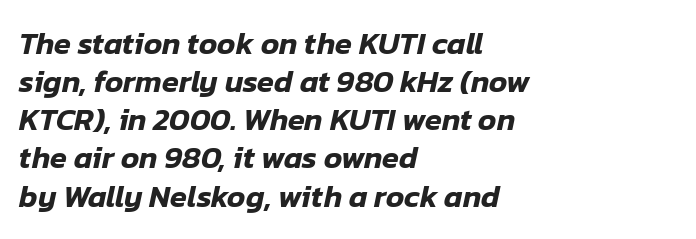
The image shows 31 px text type, italic (leaning right); set left-aligned, line spacing 1.23x, normal letter spacing, not underlined; low stroke contrast and a medium x-height.
